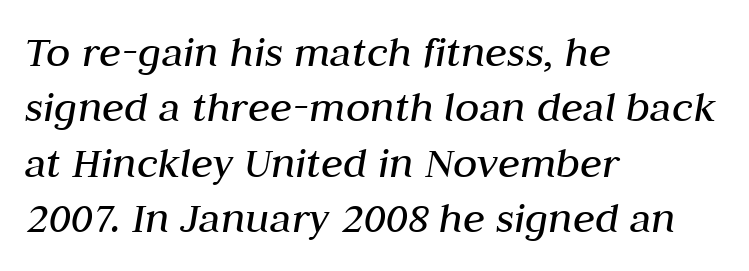
{"italic": "yes", "lean": "right", "slant_degrees": 10, "bold": "no", "weight": "regular", "width": "normal", "stroke_contrast": "medium", "x_height": "medium", "monospaced": "no", "underline": "no", "align": "left", "line_spacing_ratio": 1.23, "letter_spacing": "normal", "letter_spacing_em": 0.0, "glyph_px": 45}
